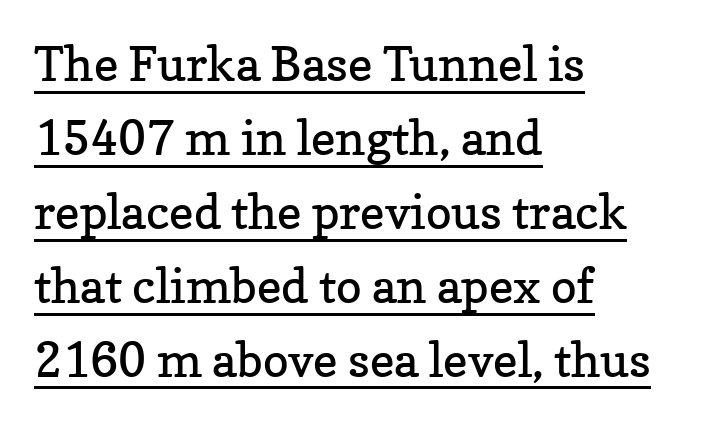
{"serif": "yes", "italic": "no", "bold": "no", "weight": "regular", "width": "normal", "stroke_contrast": "low", "x_height": "medium", "monospaced": "no", "underline": "yes", "align": "left", "line_spacing": "normal", "line_spacing_ratio": 1.54, "letter_spacing": "normal", "letter_spacing_em": 0.0, "glyph_px": 48}
